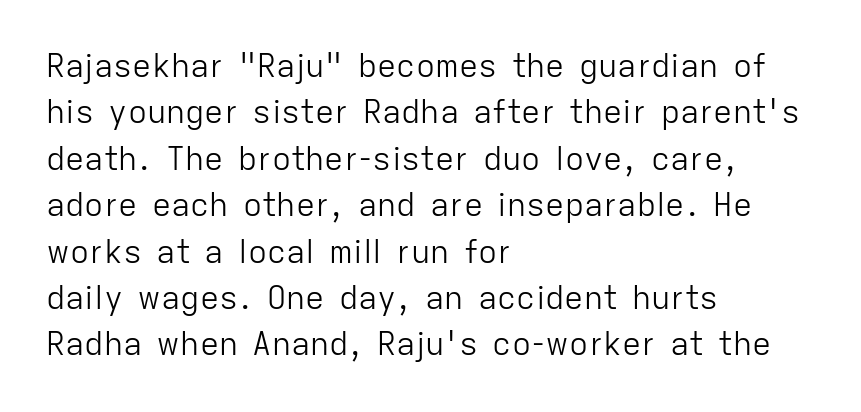
Q: Is the text bold? A: No.
Q: Is the text italic (slanted)? A: No, it is upright.
Q: Is the typeface a serif or a sans-serif typeface? A: Sans-serif.
Q: Is the text underlined? A: No.
Q: How is the paragraph aligned? A: Left-aligned.
Q: Is the spacing between letters normal or unusually wide? A: Normal.
Q: Is the spacing between lines tight, normal or loose? A: Normal.
Q: Width (condensed, normal, or wide)? A: Normal.
Q: Stroke contrast? A: Low.
Q: x-height? A: Medium.
Q: Monospaced? A: No.
